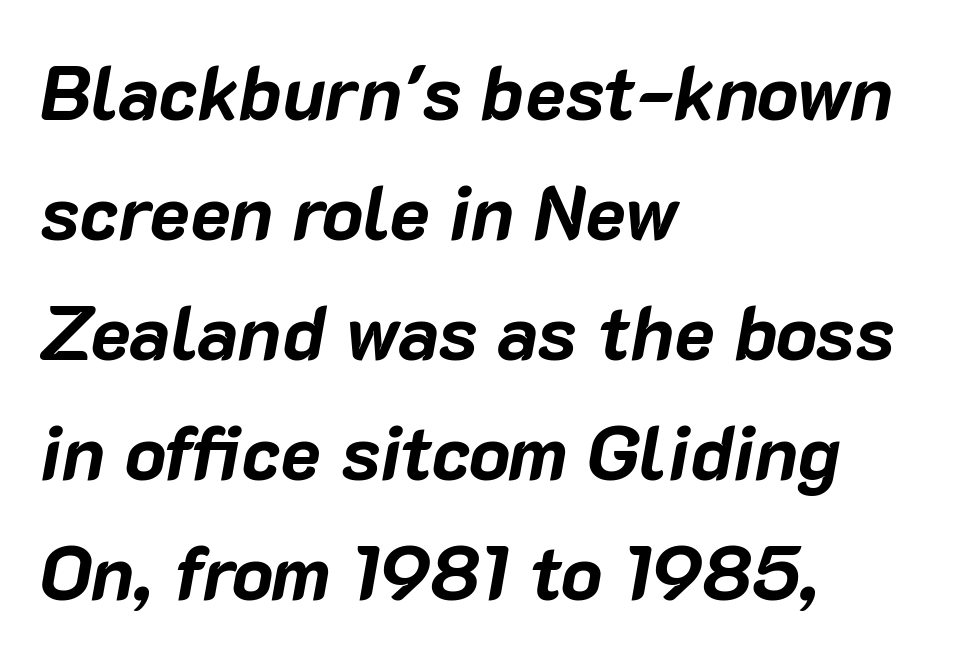
{"italic": "yes", "lean": "right", "slant_degrees": 10, "bold": "yes", "weight": "bold", "width": "normal", "stroke_contrast": "low", "x_height": "medium", "monospaced": "no", "underline": "no", "align": "left", "line_spacing": "normal", "line_spacing_ratio": 1.58, "letter_spacing": "normal", "letter_spacing_em": 0.0, "glyph_px": 76}
